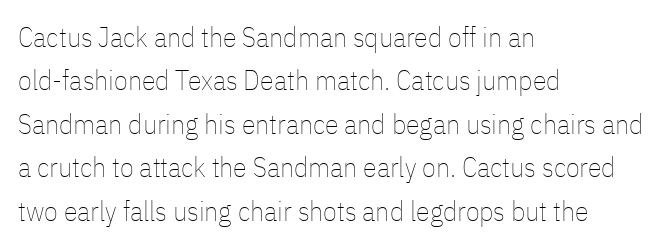
{"italic": "no", "bold": "no", "weight": "thin", "width": "condensed", "stroke_contrast": "low", "x_height": "medium", "monospaced": "no", "underline": "no", "align": "left", "line_spacing": "normal", "line_spacing_ratio": 1.55, "letter_spacing": "normal", "letter_spacing_em": 0.0, "glyph_px": 28}
